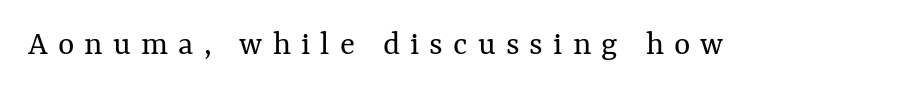
Posture: straight, roman, zero tilt. Proportional: the letters do not fall into vertical columns. This reads as an unemphasized weight, regular at the heaviest. Bare-footed words on every line. These lines have a slow, spaced-out rhythm from letter to letter.
